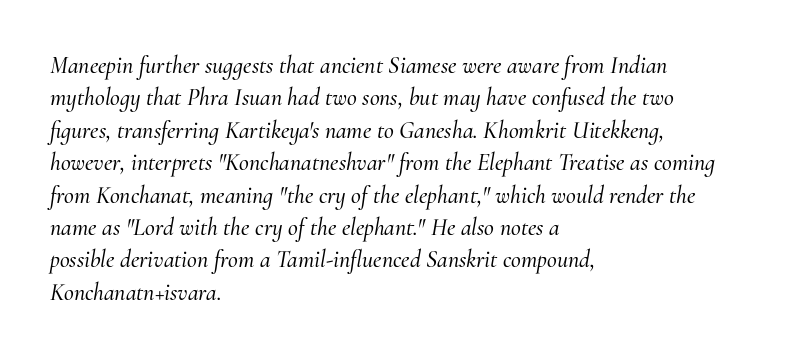
Q: Is the text italic (slanted)? A: Yes, it leans right by about 10 degrees.
Q: Is the text underlined? A: No.
Q: How is the paragraph aligned? A: Left-aligned.
Q: Is the spacing between letters normal or unusually wide? A: Normal.
Q: Is the spacing between lines tight, normal or loose? A: Normal.
